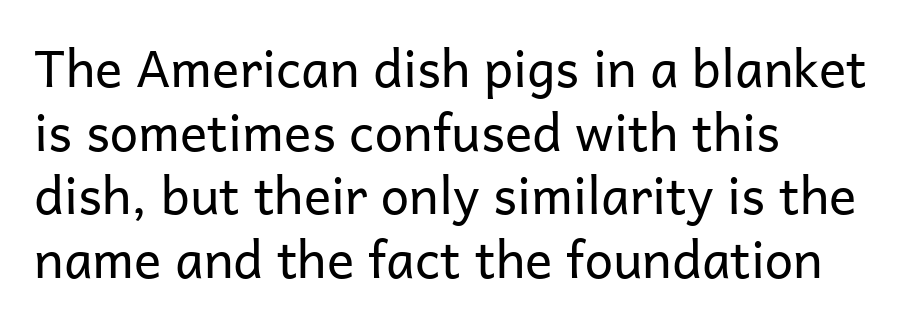
Q: Is the text bold? A: No.
Q: Is the text italic (slanted)? A: No, it is upright.
Q: Is the typeface a serif or a sans-serif typeface? A: Sans-serif.
Q: Is the text underlined? A: No.
Q: How is the paragraph aligned? A: Left-aligned.
Q: Is the spacing between letters normal or unusually wide? A: Normal.
Q: Is the spacing between lines tight, normal or loose? A: Normal.
Q: Width (condensed, normal, or wide)? A: Normal.
Q: Stroke contrast? A: Low.
Q: x-height? A: Medium.
Q: Monospaced? A: No.
